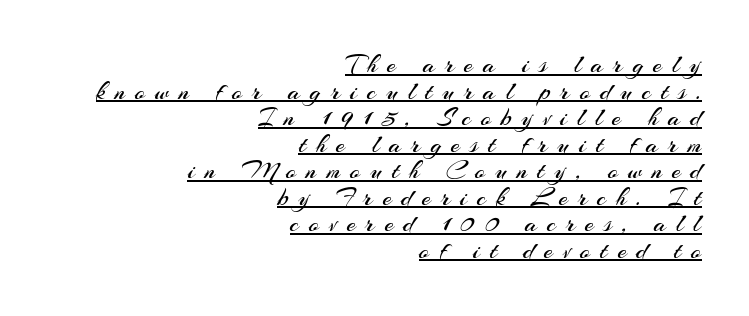
Q: Is the text bold? A: No.
Q: Is the text italic (slanted)? A: Yes.
Q: Is the text underlined? A: Yes.
Q: How is the paragraph aligned? A: Right-aligned.
Q: Is the spacing between letters normal or unusually wide? A: Unusually wide.
Q: Is the spacing between lines tight, normal or loose? A: Tight.
